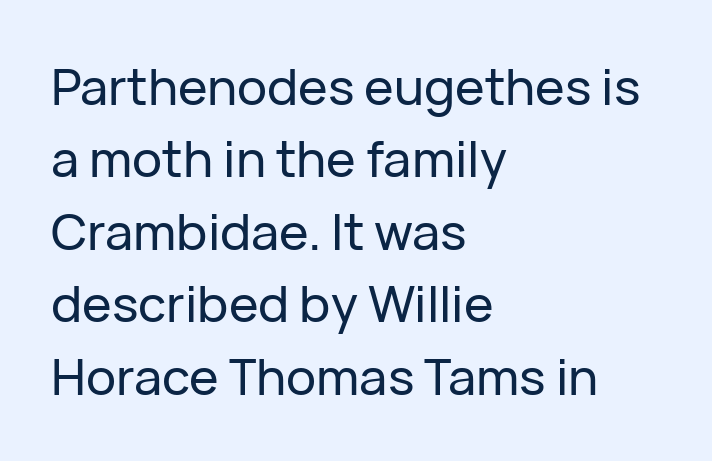
{"serif": "no", "italic": "no", "width": "normal", "stroke_contrast": "low", "x_height": "medium", "monospaced": "no", "underline": "no", "align": "left", "line_spacing": "normal", "line_spacing_ratio": 1.45, "letter_spacing": "normal", "letter_spacing_em": 0.0, "glyph_px": 50}
